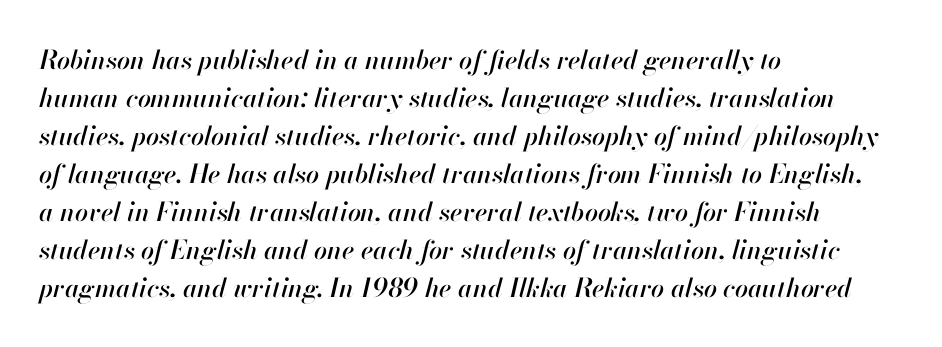
A typesetter would call this zero additional tracking. Each new line begins a customary step beneath the previous one. Rule under the text: the space is simply empty. The typesetter chose a ragged-right arrangement here. Tall strokes in this sample are angled rather than plumb.
